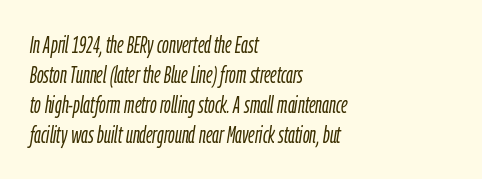
{"italic": "yes", "lean": "right", "slant_degrees": 9, "bold": "no", "underline": "no", "align": "left", "line_spacing": "normal", "line_spacing_ratio": 1.3, "letter_spacing": "normal", "letter_spacing_em": 0.0, "glyph_px": 23}
